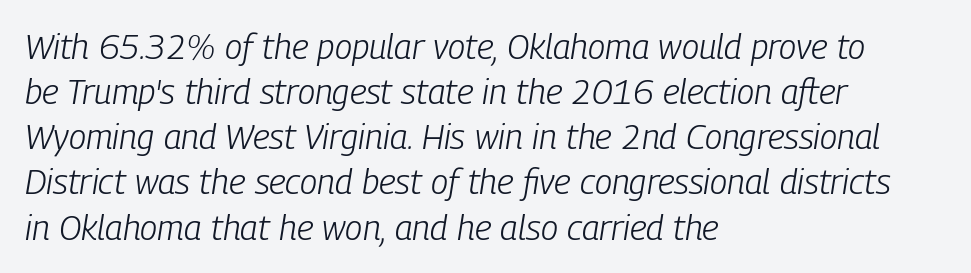
Q: Is the text bold? A: No.
Q: Is the text italic (slanted)? A: Yes, it leans right by about 9 degrees.
Q: Is the text underlined? A: No.
Q: How is the paragraph aligned? A: Left-aligned.
Q: Is the spacing between letters normal or unusually wide? A: Normal.
Q: Is the spacing between lines tight, normal or loose? A: Normal.
Q: Width (condensed, normal, or wide)? A: Condensed.
Q: Stroke contrast? A: Low.
Q: x-height? A: Medium.
Q: Monospaced? A: No.
